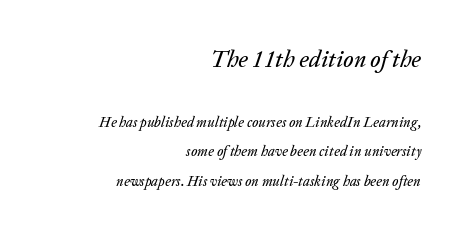
The image shows 23 px text type, italic (leaning right); set right-aligned, loose line spacing (2.11x), normal letter spacing, not underlined; the first (top) block is 1.64x larger.
